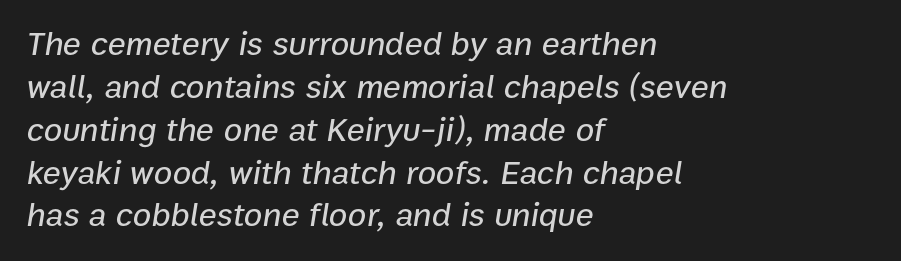
{"italic": "yes", "lean": "right", "slant_degrees": 9, "width": "normal", "stroke_contrast": "low", "x_height": "medium", "monospaced": "no", "underline": "no", "align": "left", "line_spacing": "normal", "line_spacing_ratio": 1.26, "letter_spacing": "normal", "letter_spacing_em": 0.0, "glyph_px": 34}
